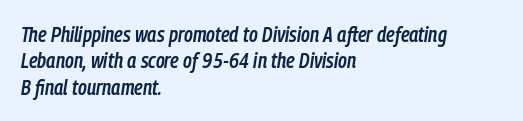
Q: Is the text bold? A: Semi-bold.
Q: Is the text italic (slanted)? A: Yes, it leans right by about 9 degrees.
Q: Is the text underlined? A: No.
Q: How is the paragraph aligned? A: Left-aligned.
Q: Is the spacing between letters normal or unusually wide? A: Normal.
Q: Is the spacing between lines tight, normal or loose? A: Normal.
